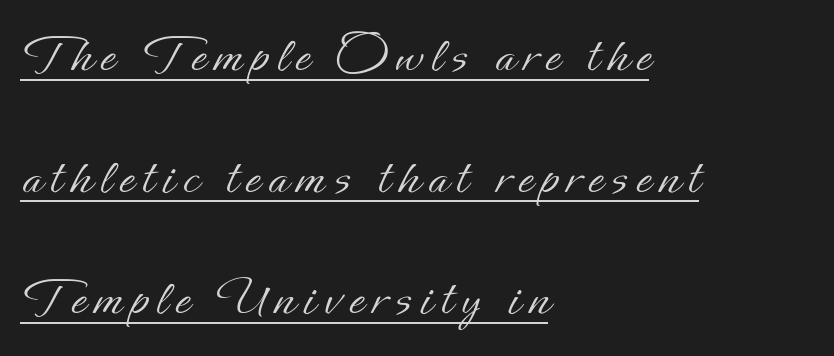
Each new line begins a long way beneath the previous one. Character widths vary here, with narrow letters taking less room than wide ones. The rendering uses the underline text-decoration.
